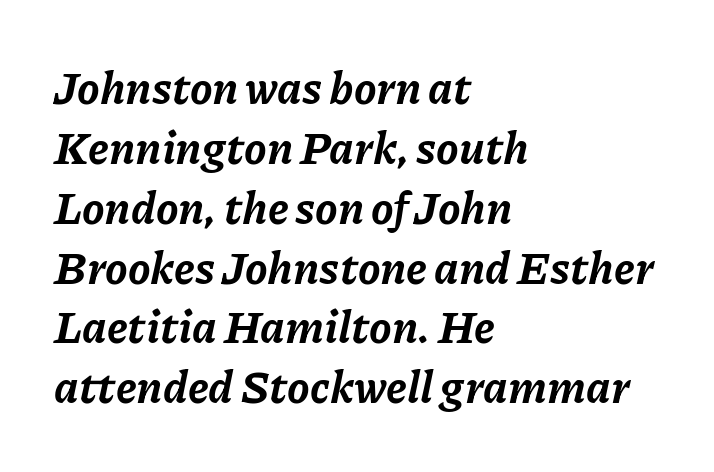
Q: Is the text bold? A: Yes.
Q: Is the text italic (slanted)? A: Yes, it leans right by about 11 degrees.
Q: Is the text underlined? A: No.
Q: How is the paragraph aligned? A: Left-aligned.
Q: Is the spacing between letters normal or unusually wide? A: Normal.
Q: Is the spacing between lines tight, normal or loose? A: Normal.
Q: Width (condensed, normal, or wide)? A: Normal.
Q: Stroke contrast? A: Low.
Q: x-height? A: Medium.
Q: Monospaced? A: No.
